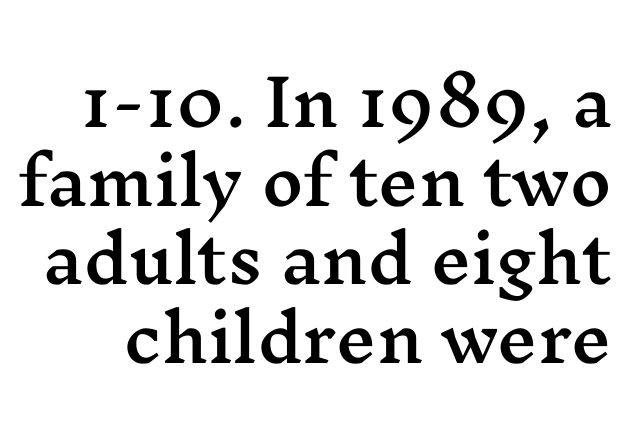
There is no visible air inserted between adjacent glyphs. Characters remain perfectly vertical along every line. Underline: absent. Look at the bottom of the vertical strokes: they flare into serifs here.
